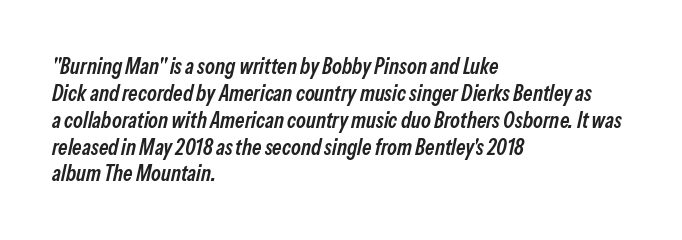
{"italic": "yes", "lean": "right", "slant_degrees": 13, "bold": "semi", "underline": "no", "align": "left", "line_spacing_ratio": 1.22, "letter_spacing": "normal", "letter_spacing_em": 0.0, "glyph_px": 22}
